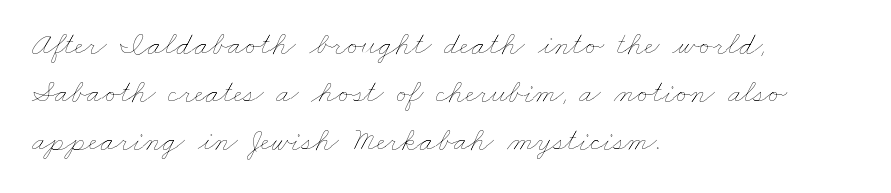
Q: Is the text bold? A: No.
Q: Is the text underlined? A: No.
Q: How is the paragraph aligned? A: Left-aligned.
Q: Is the spacing between letters normal or unusually wide? A: Normal.
Q: Is the spacing between lines tight, normal or loose? A: Normal.
Q: Width (condensed, normal, or wide)? A: Wide.
Q: Stroke contrast? A: Low.
Q: x-height? A: Small.
Q: Monospaced? A: No.
